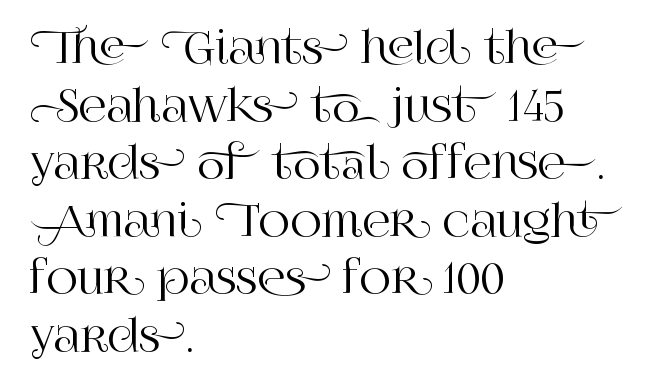
Q: Is the text italic (slanted)? A: No, it is upright.
Q: Is the typeface a serif or a sans-serif typeface? A: Serif.
Q: Is the text underlined? A: No.
Q: How is the paragraph aligned? A: Left-aligned.
Q: Is the spacing between letters normal or unusually wide? A: Normal.
Q: Is the spacing between lines tight, normal or loose? A: Normal.
Q: Width (condensed, normal, or wide)? A: Normal.
Q: Stroke contrast? A: High.
Q: x-height? A: Large.
Q: Monospaced? A: No.
